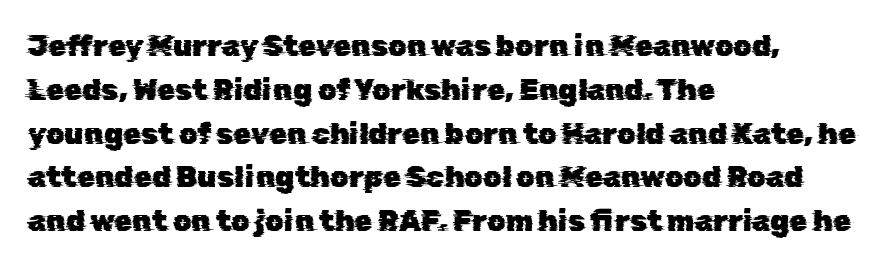
You can tell from the bare stems that sans-serif type was used. Varying glyph widths throughout — classic text-font behaviour. Evenly set lines give the paragraph a standard silhouette. Underlining? Definitely not there. You could call the tracking neutral — neither tight nor loose.
